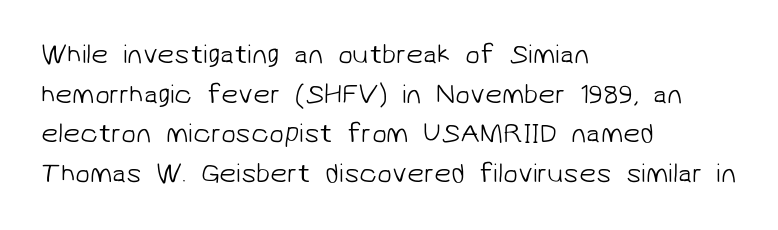
The image shows 27 px text type; set left-aligned, normal line spacing (1.47x), normal letter spacing, not underlined.
